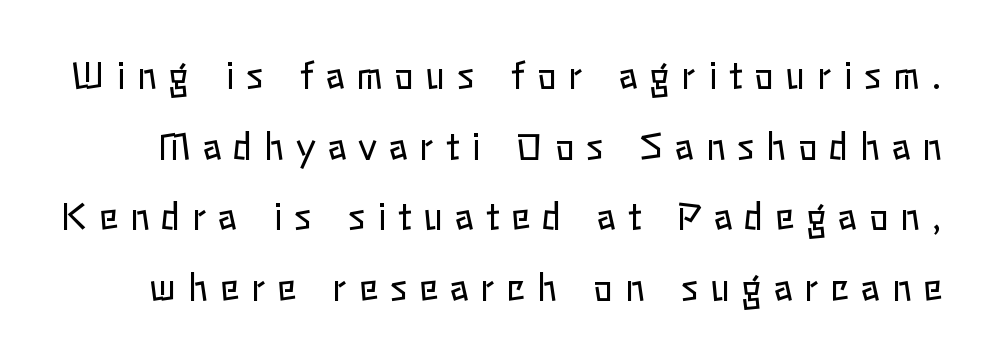
Q: Is the text bold? A: No.
Q: Is the text italic (slanted)? A: No, it is upright.
Q: Is the text underlined? A: No.
Q: Is the spacing between letters normal or unusually wide? A: Unusually wide.
Q: Is the spacing between lines tight, normal or loose? A: Loose.
Q: Width (condensed, normal, or wide)? A: Normal.
Q: Stroke contrast? A: Low.
Q: x-height? A: Medium.
Q: Monospaced? A: No.
